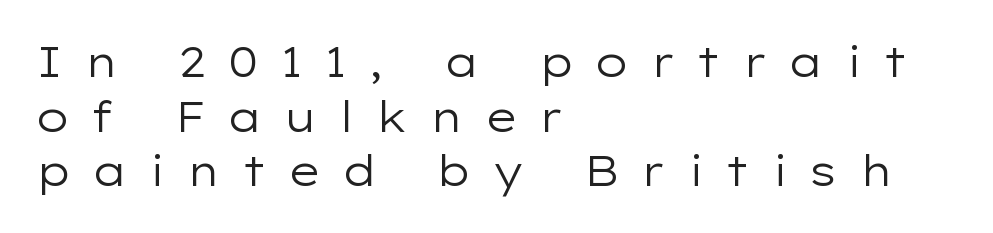
The image shows 42 px regular-weight, wide sans-serif type, upright; set left-aligned, normal line spacing (1.3x), unusually wide letter spacing (+0.49 em), not underlined; low stroke contrast and a medium x-height.
